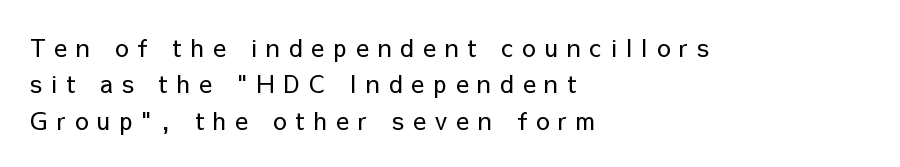
Q: Is the text bold? A: No.
Q: Is the text italic (slanted)? A: No, it is upright.
Q: Is the text underlined? A: No.
Q: How is the paragraph aligned? A: Left-aligned.
Q: Is the spacing between letters normal or unusually wide? A: Unusually wide.
Q: Is the spacing between lines tight, normal or loose? A: Normal.
